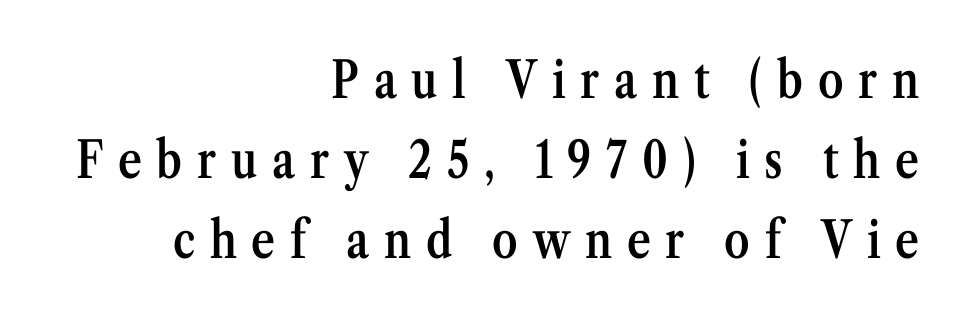
The image shows 51 px semibold, condensed serif type, upright; set right-aligned, normal line spacing (1.57x), unusually wide letter spacing (+0.29 em), not underlined; medium stroke contrast and a medium x-height.
